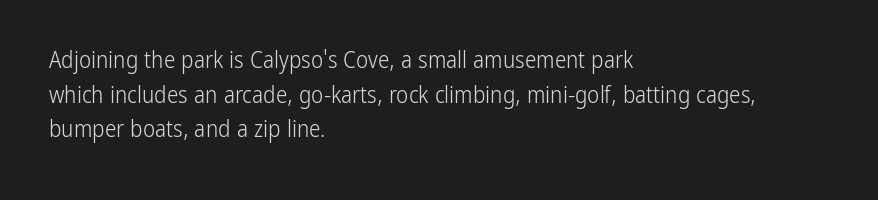
Q: Is the text bold? A: No.
Q: Is the text italic (slanted)? A: No, it is upright.
Q: Is the text underlined? A: No.
Q: How is the paragraph aligned? A: Left-aligned.
Q: Is the spacing between letters normal or unusually wide? A: Normal.
Q: Is the spacing between lines tight, normal or loose? A: Normal.
